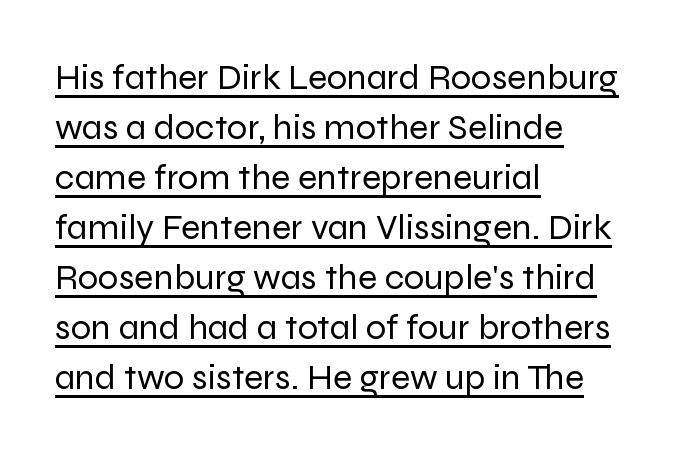
Tracking value appears to be zero — textbook default spacing. The lines in this sample share a left origin and differ only in where they stop. The letterforms sit at book weight or below. The rendering uses a moderate line-height, typical for paragraphs.
